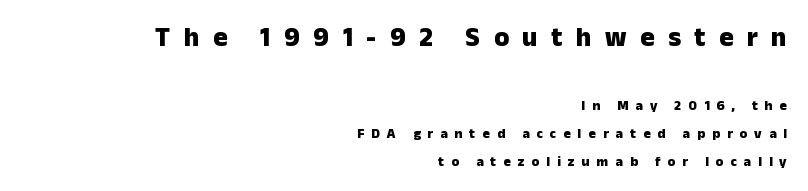
The image shows 27 px bold type, upright; set right-aligned, loose line spacing (2.01x), unusually wide letter spacing (+0.5 em), not underlined; the first (top) block is 1.93x larger.
